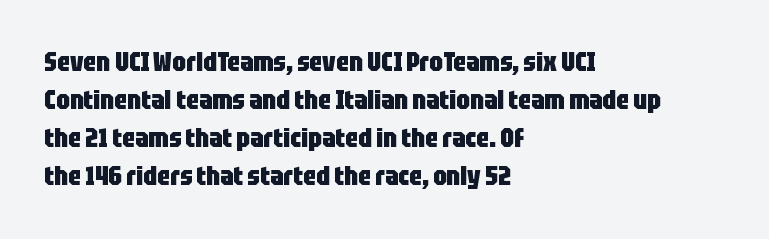
Q: Is the text bold? A: Yes.
Q: Is the text italic (slanted)? A: No, it is upright.
Q: Is the text underlined? A: No.
Q: How is the paragraph aligned? A: Left-aligned.
Q: Is the spacing between letters normal or unusually wide? A: Normal.
Q: Is the spacing between lines tight, normal or loose? A: Normal.
